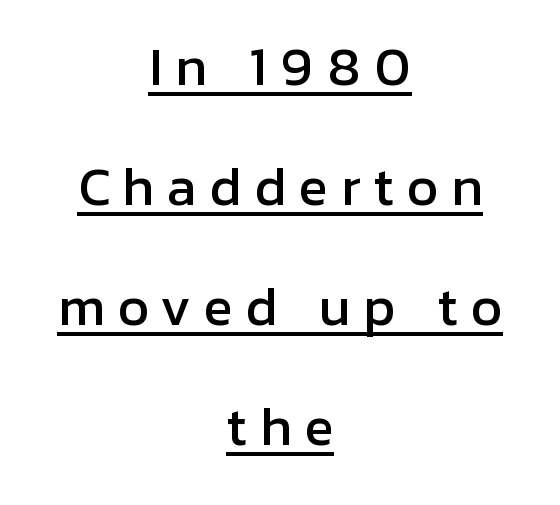
{"serif": "no", "italic": "no", "width": "normal", "stroke_contrast": "low", "x_height": "medium", "monospaced": "no", "underline": "yes", "align": "center", "line_spacing": "loose", "line_spacing_ratio": 2.4, "letter_spacing": "wide", "letter_spacing_em": 0.25, "glyph_px": 50}
